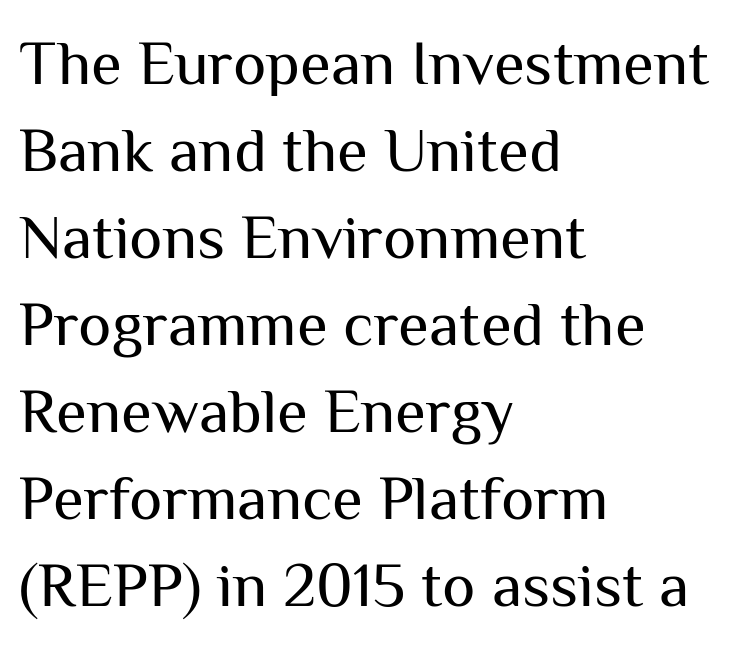
The image shows 63 px regular-weight sans-serif type, upright; set left-aligned, normal line spacing (1.38x), normal letter spacing, not underlined; medium stroke contrast and a medium x-height.
